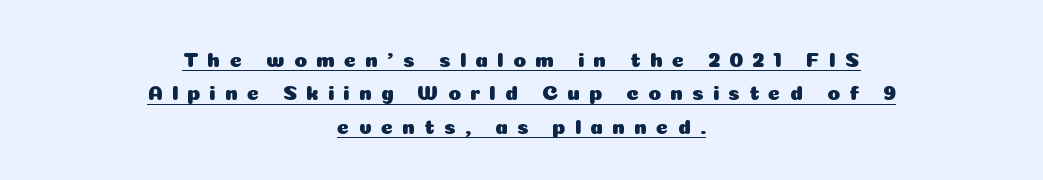
The image shows 21 px text type, upright; set centered, normal line spacing (1.59x), unusually wide letter spacing (+0.43 em), underlined.
